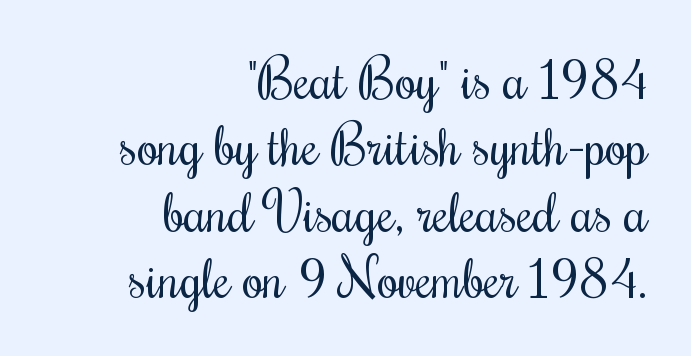
The image shows 54 px regular-weight, condensed type; set right-aligned, line spacing 1.23x, normal letter spacing, not underlined; medium stroke contrast and a small x-height.
